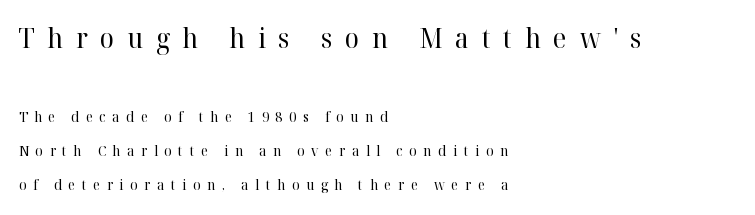
{"italic": "no", "bold": "no", "underline": "no", "align": "left", "line_spacing": "loose", "line_spacing_ratio": 2.45, "letter_spacing": "wide", "letter_spacing_em": 0.47, "larger_block": "first", "size_ratio": 1.93, "glyph_px": 27}
